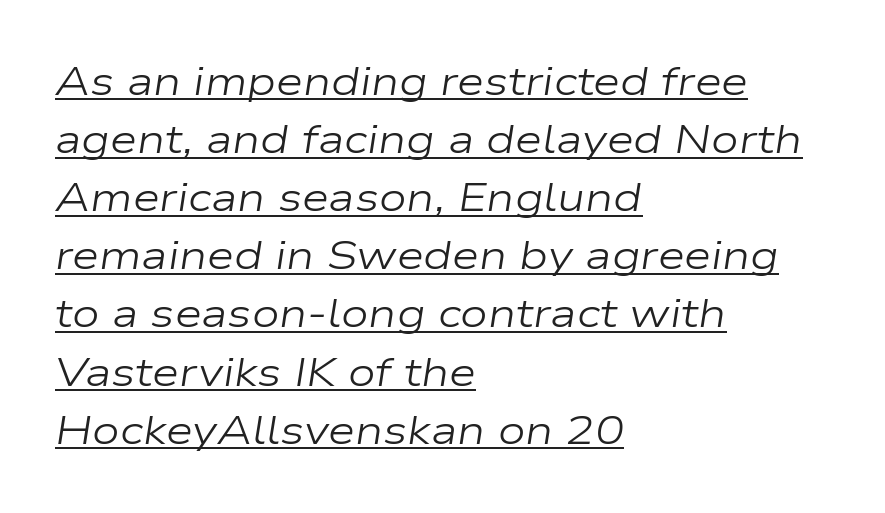
Q: Is the text bold? A: No.
Q: Is the text italic (slanted)? A: Yes, it leans right by about 9 degrees.
Q: Is the text underlined? A: Yes.
Q: How is the paragraph aligned? A: Left-aligned.
Q: Is the spacing between letters normal or unusually wide? A: Normal.
Q: Is the spacing between lines tight, normal or loose? A: Normal.
Q: Width (condensed, normal, or wide)? A: Wide.
Q: Stroke contrast? A: Low.
Q: x-height? A: Medium.
Q: Monospaced? A: No.
